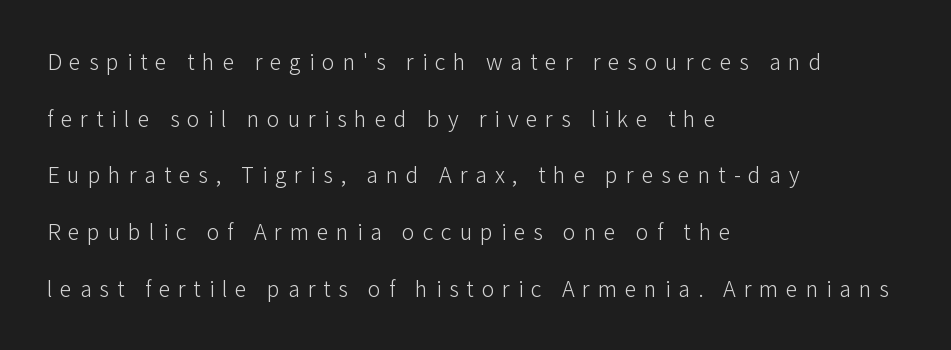
Q: Is the text bold? A: No.
Q: Is the text italic (slanted)? A: No, it is upright.
Q: Is the text underlined? A: No.
Q: How is the paragraph aligned? A: Left-aligned.
Q: Is the spacing between letters normal or unusually wide? A: Unusually wide.
Q: Is the spacing between lines tight, normal or loose? A: Loose.
